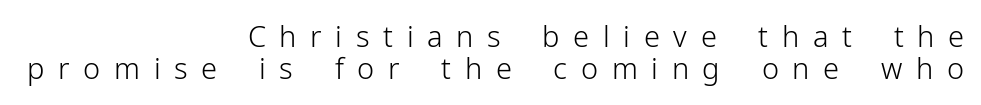
The image shows 29 px light sans-serif type, upright; set right-aligned, tight line spacing (1.09x), unusually wide letter spacing (+0.47 em), not underlined; low stroke contrast and a medium x-height.
